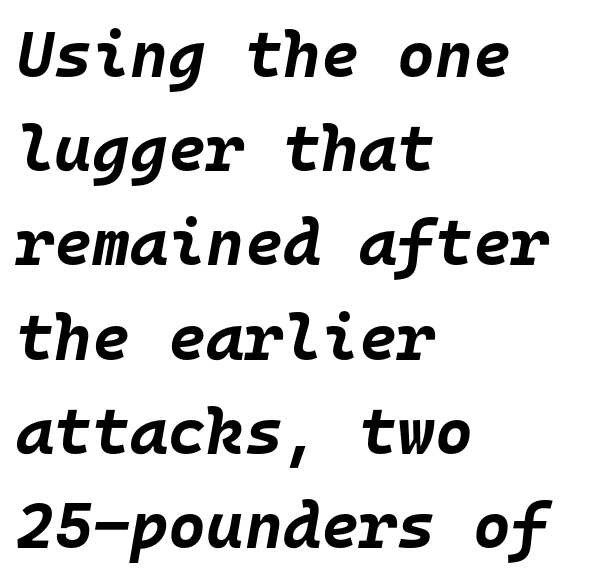
Q: Is the text bold? A: Yes.
Q: Is the text italic (slanted)? A: Yes, it leans right by about 10 degrees.
Q: Is the text underlined? A: No.
Q: How is the paragraph aligned? A: Left-aligned.
Q: Is the spacing between letters normal or unusually wide? A: Normal.
Q: Is the spacing between lines tight, normal or loose? A: Normal.
Q: Width (condensed, normal, or wide)? A: Normal.
Q: Stroke contrast? A: Low.
Q: x-height? A: Large.
Q: Monospaced? A: Yes.
